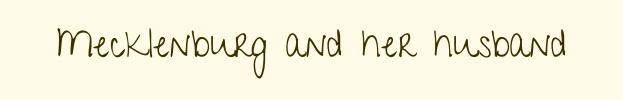
The image shows 38 px light, condensed sans-serif type, upright; set normal letter spacing, not underlined; low stroke contrast and a medium x-height.
